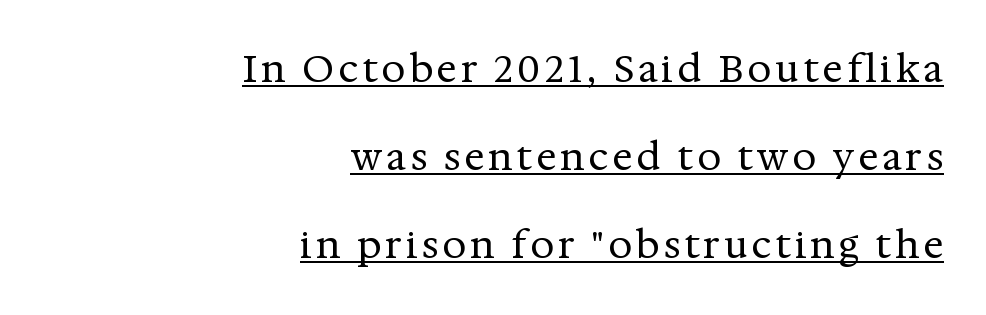
Q: Is the text bold? A: No.
Q: Is the text italic (slanted)? A: No, it is upright.
Q: Is the typeface a serif or a sans-serif typeface? A: Serif.
Q: Is the text underlined? A: Yes.
Q: How is the paragraph aligned? A: Right-aligned.
Q: Is the spacing between lines tight, normal or loose? A: Loose.
Q: Width (condensed, normal, or wide)? A: Normal.
Q: Stroke contrast? A: Medium.
Q: x-height? A: Medium.
Q: Monospaced? A: No.
